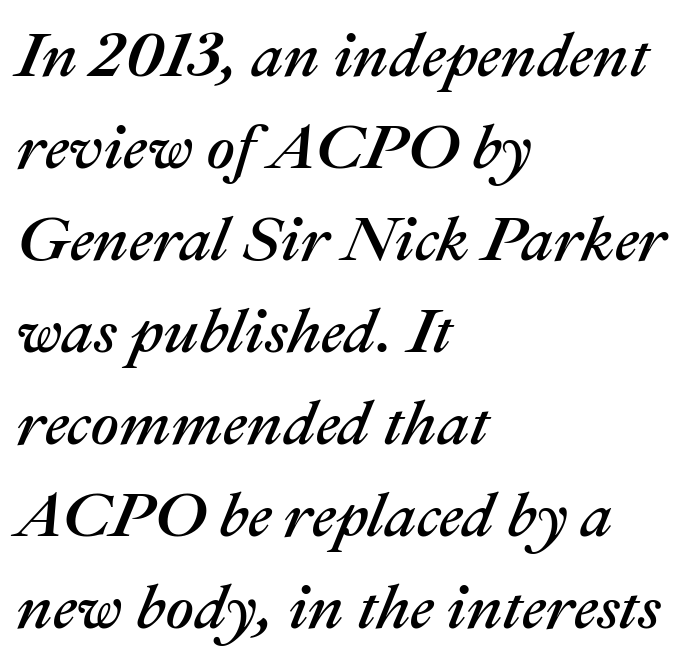
{"italic": "yes", "lean": "right", "slant_degrees": 22, "width": "normal", "stroke_contrast": "medium", "x_height": "medium", "monospaced": "no", "underline": "no", "align": "left", "line_spacing": "normal", "line_spacing_ratio": 1.46, "letter_spacing": "normal", "letter_spacing_em": 0.0, "glyph_px": 63}
